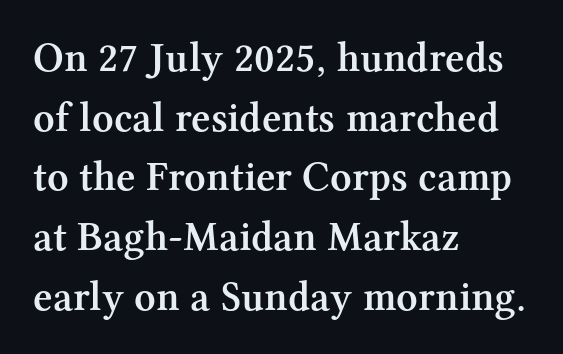
Each row of text sits above clean, open space. Unlike italic type, these characters show no tilt at all. Students, this is semibold: more ink than regular, less than bold. The lines are quadded left.
